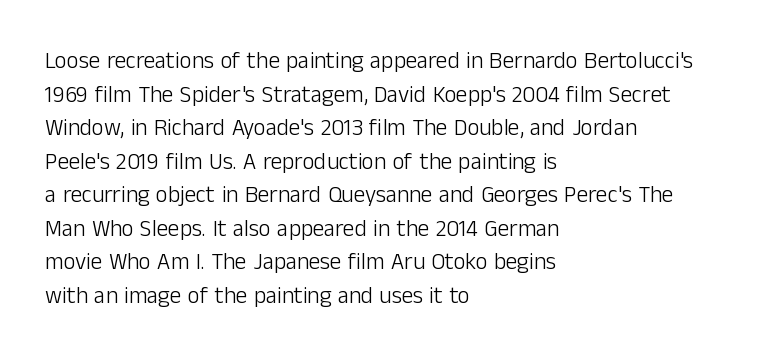
{"italic": "no", "bold": "no", "underline": "no", "align": "left", "line_spacing": "normal", "line_spacing_ratio": 1.46, "letter_spacing": "normal", "letter_spacing_em": 0.0, "glyph_px": 23}
